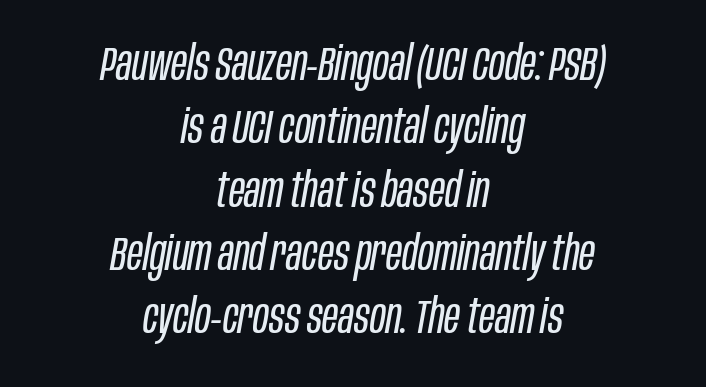
The image shows 48 px regular-weight, condensed type, italic (leaning right); set centered, normal line spacing (1.32x), normal letter spacing, not underlined; low stroke contrast and a large x-height.
